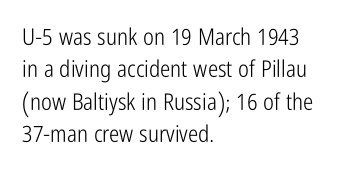
The image shows 23 px text type, upright; set left-aligned, normal line spacing (1.41x), normal letter spacing, not underlined.
